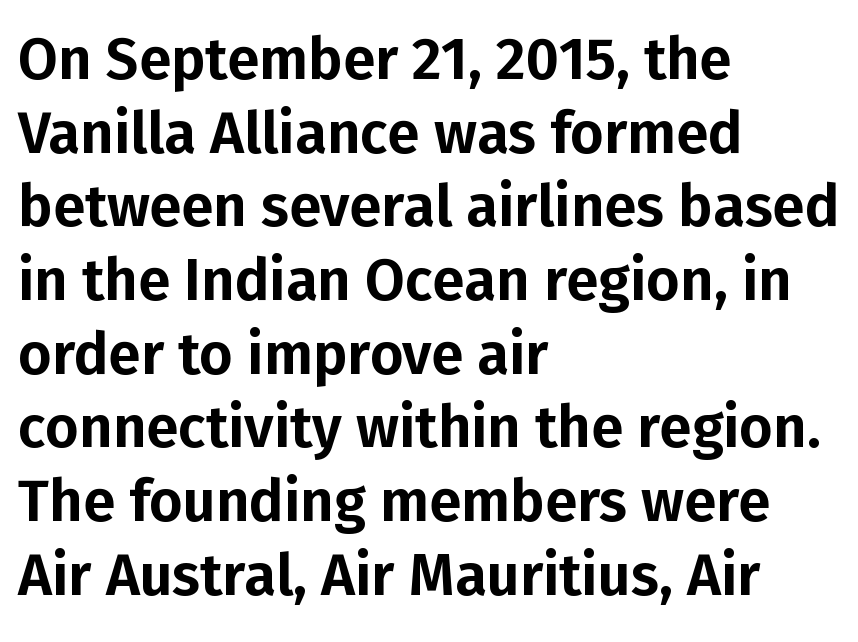
The image shows 58 px sans-serif type, upright; set left-aligned, normal line spacing (1.27x), normal letter spacing, not underlined; low stroke contrast and a medium x-height.
